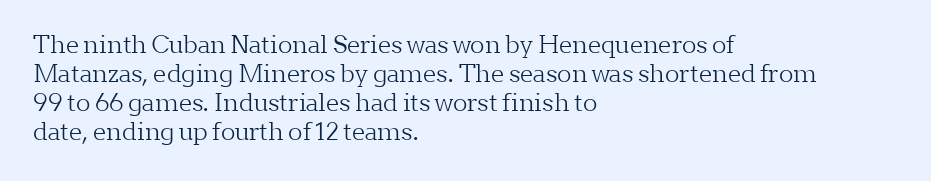
Q: Is the text bold? A: No.
Q: Is the text italic (slanted)? A: No, it is upright.
Q: Is the text underlined? A: No.
Q: How is the paragraph aligned? A: Left-aligned.
Q: Is the spacing between letters normal or unusually wide? A: Normal.
